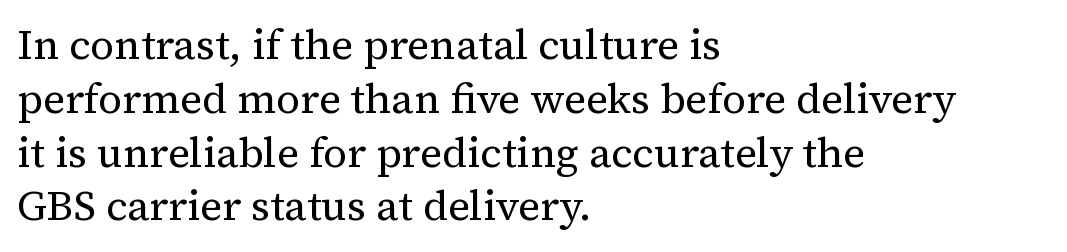
{"serif": "yes", "italic": "no", "bold": "no", "weight": "regular", "width": "normal", "stroke_contrast": "medium", "x_height": "medium", "monospaced": "no", "underline": "no", "align": "left", "line_spacing": "normal", "line_spacing_ratio": 1.28, "letter_spacing": "normal", "letter_spacing_em": 0.0, "glyph_px": 42}
